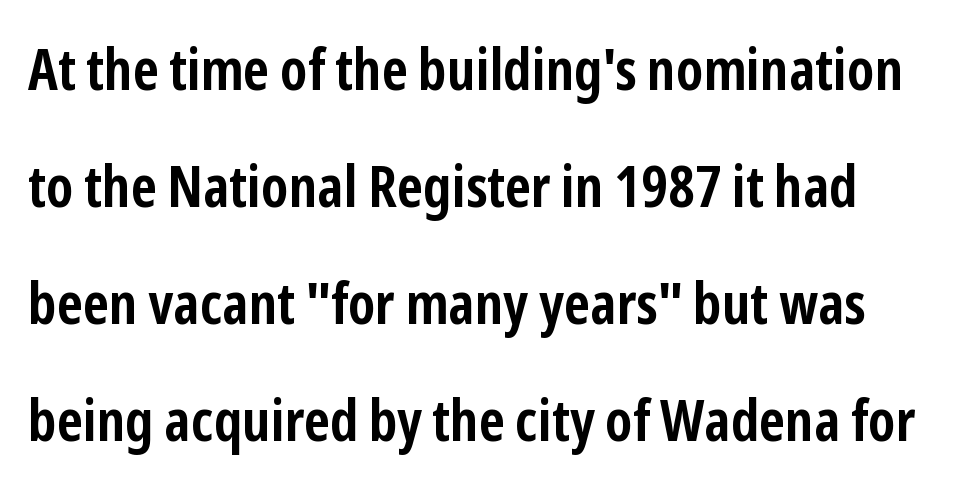
{"serif": "no", "italic": "no", "bold": "yes", "weight": "semibold", "width": "condensed", "stroke_contrast": "low", "x_height": "medium", "monospaced": "no", "underline": "no", "line_spacing": "loose", "line_spacing_ratio": 2.02, "letter_spacing": "normal", "letter_spacing_em": 0.0, "glyph_px": 58}
